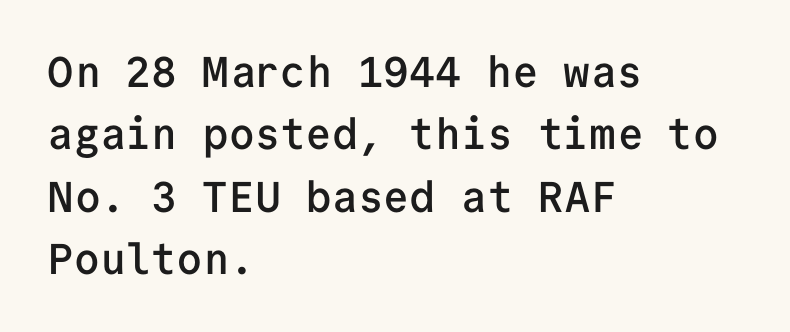
Q: Is the text bold? A: Semi-bold.
Q: Is the text italic (slanted)? A: No, it is upright.
Q: Is the typeface a serif or a sans-serif typeface? A: Sans-serif.
Q: Is the text underlined? A: No.
Q: How is the paragraph aligned? A: Left-aligned.
Q: Is the spacing between letters normal or unusually wide? A: Normal.
Q: Is the spacing between lines tight, normal or loose? A: Normal.
Q: Width (condensed, normal, or wide)? A: Normal.
Q: Stroke contrast? A: Low.
Q: x-height? A: Medium.
Q: Monospaced? A: Yes.
